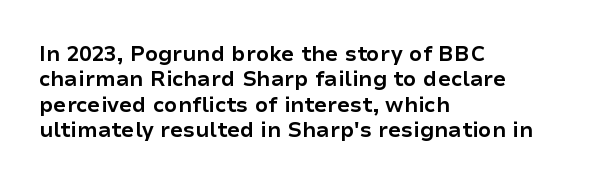
Q: Is the text bold? A: Yes.
Q: Is the text italic (slanted)? A: No, it is upright.
Q: Is the text underlined? A: No.
Q: How is the paragraph aligned? A: Left-aligned.
Q: Is the spacing between letters normal or unusually wide? A: Normal.
